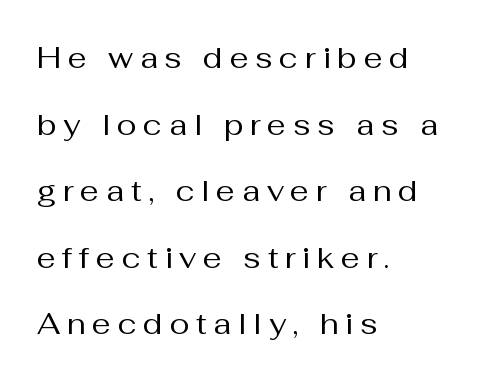
The image shows 30 px regular-weight sans-serif type, upright; set left-aligned, loose line spacing (2.22x), unusually wide letter spacing (+0.22 em), not underlined; medium stroke contrast and a medium x-height.
